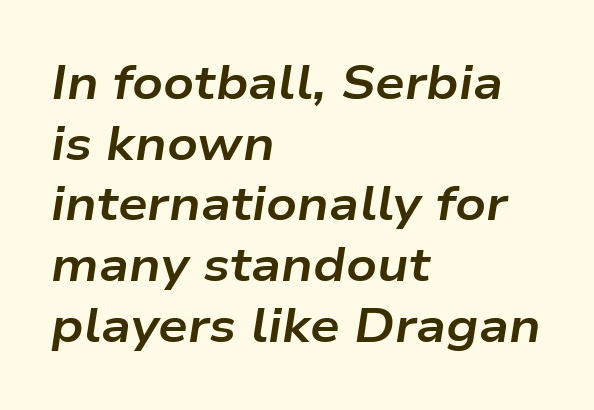
The image shows 47 px bold, wide type, italic (leaning right); set left-aligned, normal line spacing (1.29x), normal letter spacing, not underlined; low stroke contrast and a medium x-height.
